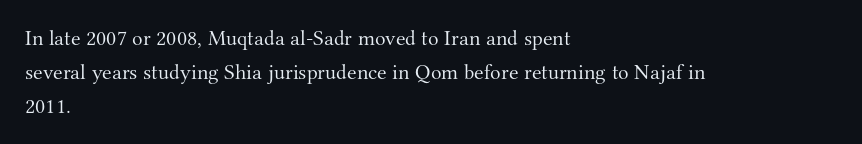
{"italic": "no", "bold": "no", "underline": "no", "align": "left", "line_spacing": "normal", "line_spacing_ratio": 1.54, "letter_spacing": "normal", "letter_spacing_em": 0.0, "glyph_px": 22}
